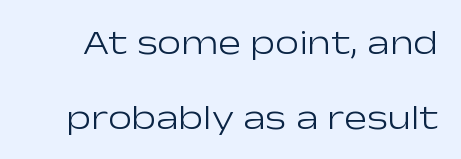
{"serif": "no", "italic": "no", "bold": "no", "weight": "light", "width": "wide", "stroke_contrast": "low", "x_height": "medium", "monospaced": "no", "underline": "no", "line_spacing": "loose", "line_spacing_ratio": 2.2, "letter_spacing": "normal", "letter_spacing_em": 0.0, "glyph_px": 34}
